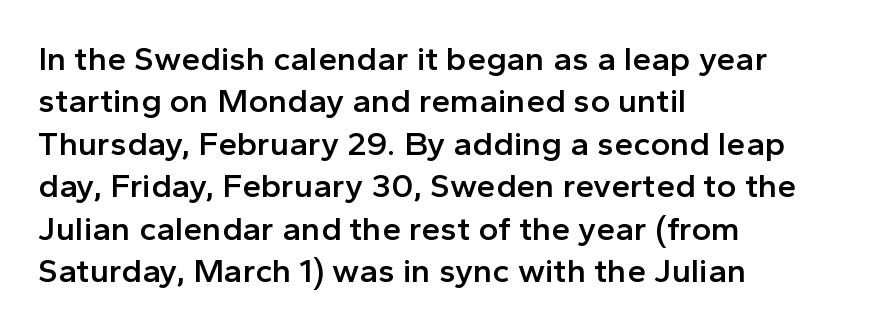
The type family on display is of the sans-serif kind. The strip under each line holds only bare page. Vertical spacing — default. No italicization has been applied; the sample stays upright.
